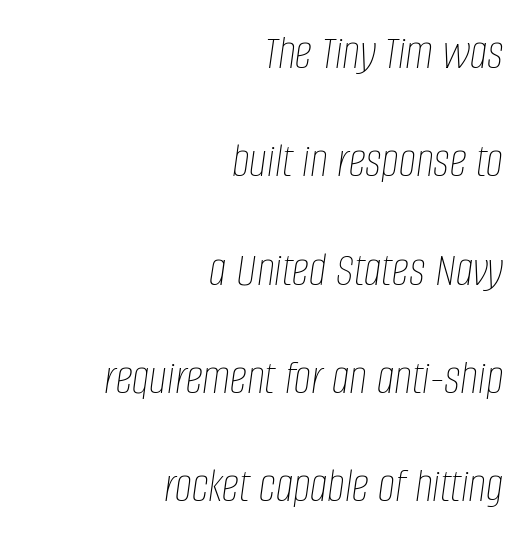
Looks like regular typesetting: each glyph gets only the width it needs. The tracking reads as untouched default to a designer's eye. This rendering uses right alignment, leaving the left contour irregular. A typesetter would call this leading open, well beyond the default.
